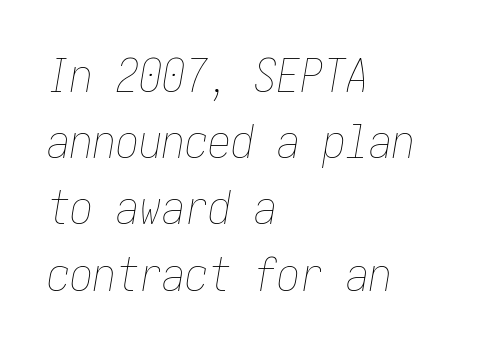
No word sits above an underline. Notice how the stems are inclined rather than vertical — that's the hallmark of italics. How are the letters spaced? Ordinarily, with no added tracking. The lines sit at an ordinary, default distance from one another. Summary of weight: not heavy and not bold. The paragraph has a hard left edge and a soft right edge.
